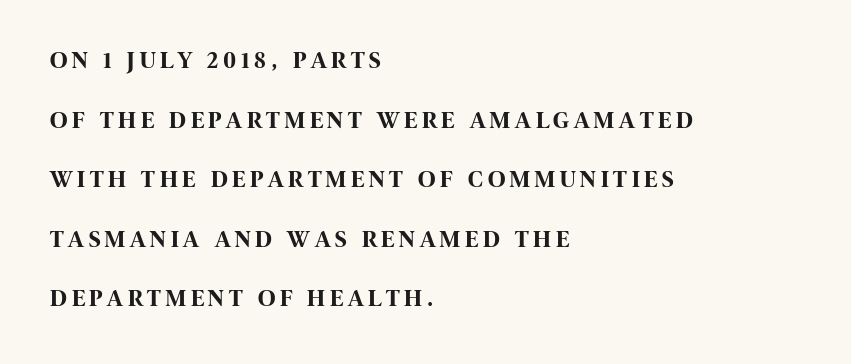
Anything drawn beneath the words? Only blank space. The lettering holds an erect, upright posture throughout. Short and long lines alike share a common starting point at left. Students, this is bold: see how much ink each stroke carries. The line texture is sparse and dotted thanks to wide tracking.
